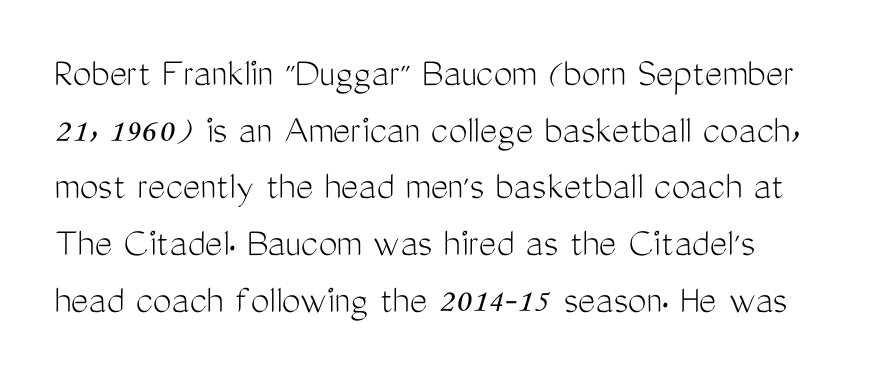
{"serif": "no", "italic": "no", "bold": "no", "weight": "light", "width": "condensed", "stroke_contrast": "medium", "x_height": "medium", "monospaced": "no", "underline": "no", "line_spacing": "normal", "line_spacing_ratio": 1.35, "letter_spacing": "normal", "letter_spacing_em": 0.0, "glyph_px": 42}
